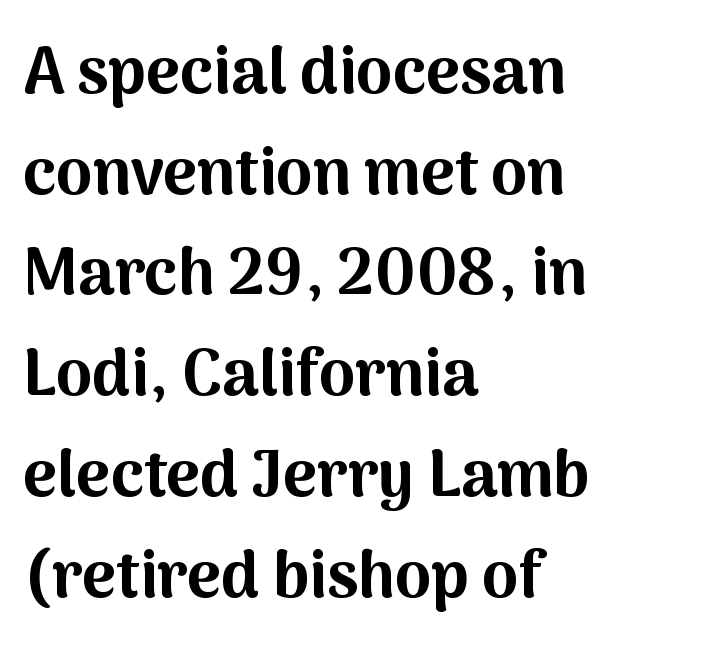
{"serif": "no", "italic": "no", "bold": "yes", "weight": "bold", "width": "normal", "stroke_contrast": "medium", "x_height": "medium", "monospaced": "no", "underline": "no", "align": "left", "line_spacing": "normal", "line_spacing_ratio": 1.55, "letter_spacing": "normal", "letter_spacing_em": 0.0, "glyph_px": 65}
